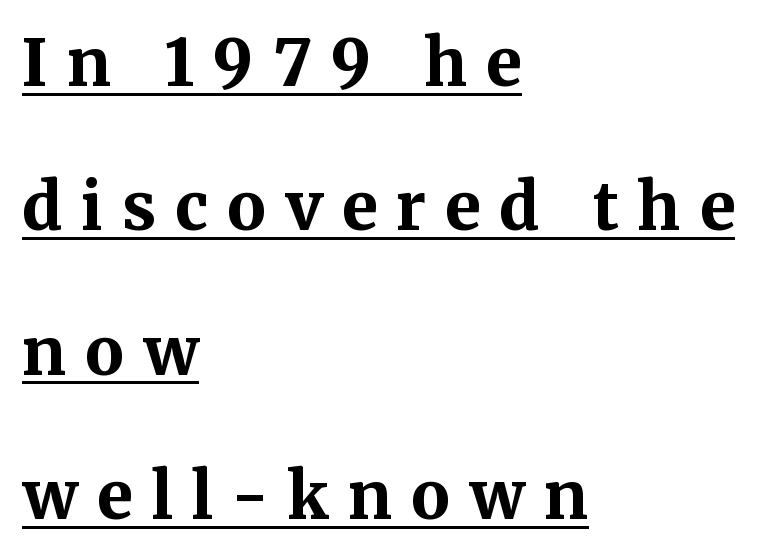
{"serif": "yes", "italic": "no", "bold": "yes", "weight": "bold", "width": "normal", "stroke_contrast": "medium", "x_height": "medium", "monospaced": "no", "underline": "yes", "align": "left", "line_spacing": "loose", "line_spacing_ratio": 2.22, "letter_spacing": "wide", "letter_spacing_em": 0.29, "glyph_px": 65}
